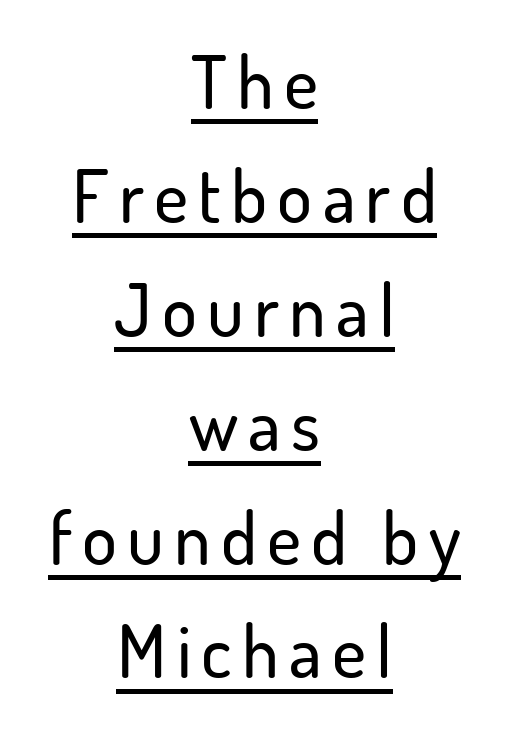
The image shows 73 px sans-serif type, upright; set centered, normal line spacing (1.56x), underlined; low stroke contrast and a small x-height.
